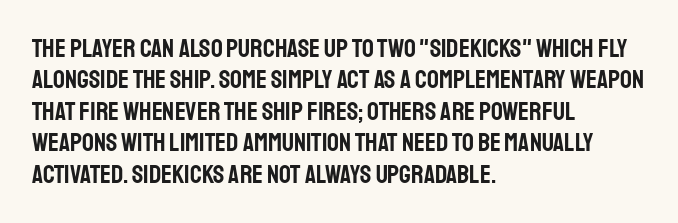
Q: Is the text italic (slanted)? A: No, it is upright.
Q: Is the text underlined? A: No.
Q: How is the paragraph aligned? A: Left-aligned.
Q: Is the spacing between letters normal or unusually wide? A: Normal.
